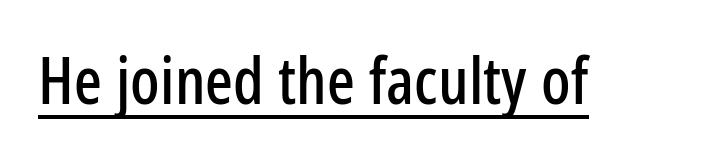
{"serif": "no", "italic": "no", "width": "condensed", "stroke_contrast": "low", "x_height": "medium", "monospaced": "no", "underline": "yes", "letter_spacing": "normal", "letter_spacing_em": 0.0, "glyph_px": 65}
